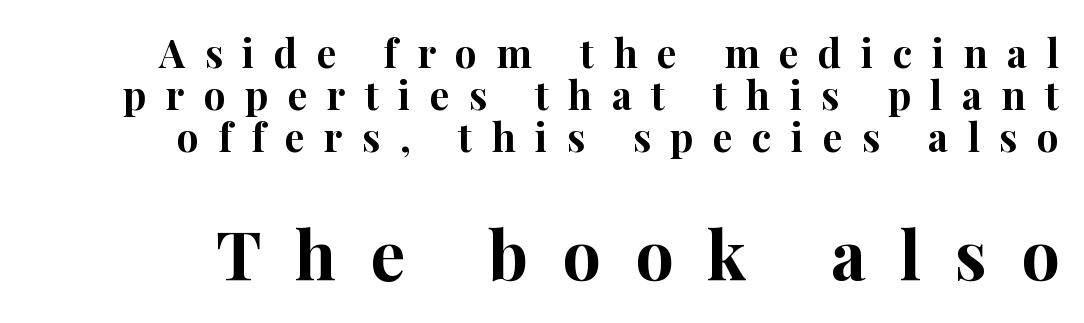
{"serif": "yes", "italic": "no", "bold": "yes", "weight": "bold", "width": "normal", "stroke_contrast": "high", "x_height": "medium", "monospaced": "no", "underline": "no", "line_spacing": "tight", "line_spacing_ratio": 1.08, "letter_spacing": "wide", "letter_spacing_em": 0.5, "larger_block": "second", "size_ratio": 1.74, "glyph_px": 68}
